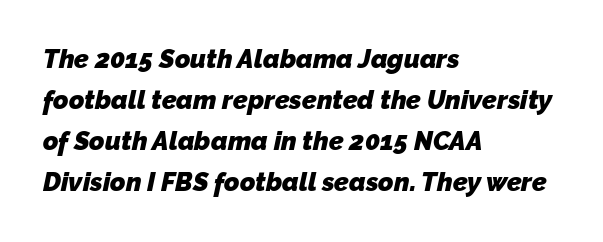
The rendering uses a moderate line-height, typical for paragraphs. The strokes are fattened all the way to bold. There is no visible air inserted between adjacent glyphs. A bare baseline throughout the passage. Line beginnings align vertically; line endings do not.
